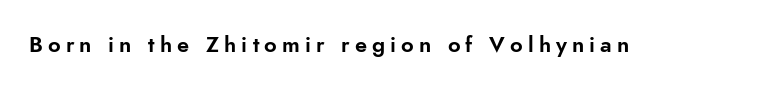
Short note: letters widely spaced. Characters remain perfectly vertical along every line. Quick note: underline off.
